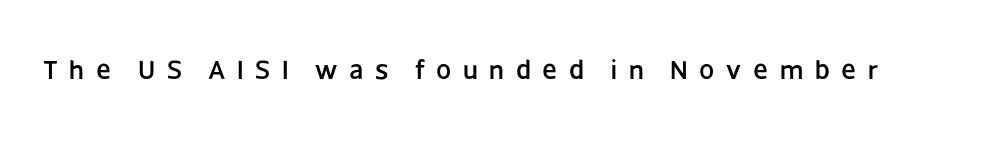
Unmarked baselines from the first word to the last. Display-style spreading of the glyphs; the letterfit is very open. Is there any slant? The stems are plumb.
